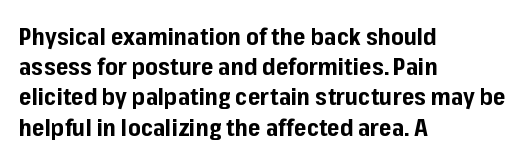
The image shows 24 px bold type, upright; set left-aligned, normal line spacing (1.26x), normal letter spacing, not underlined.
